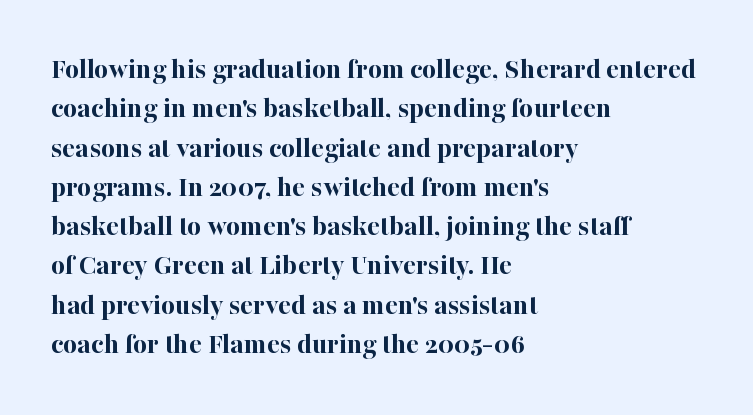
The image shows 30 px bold serif type, upright; set left-aligned, normal line spacing (1.31x), normal letter spacing, not underlined; high stroke contrast and a medium x-height.
